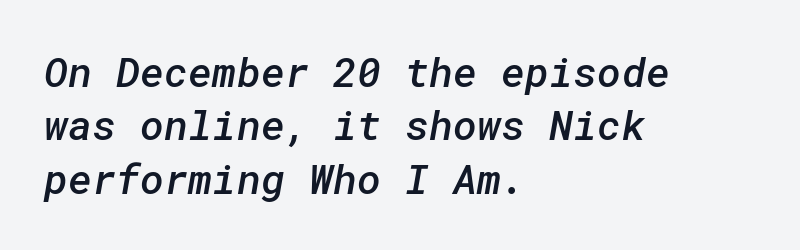
The image shows 41 px semibold sans-serif type; set left-aligned, normal line spacing (1.3x), normal letter spacing, not underlined; low stroke contrast and a medium x-height.
